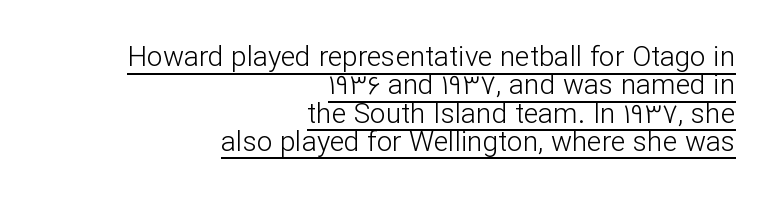
Q: Is the text bold? A: No.
Q: Is the text italic (slanted)? A: No, it is upright.
Q: Is the typeface a serif or a sans-serif typeface? A: Sans-serif.
Q: Is the text underlined? A: Yes.
Q: How is the paragraph aligned? A: Right-aligned.
Q: Is the spacing between letters normal or unusually wide? A: Normal.
Q: Is the spacing between lines tight, normal or loose? A: Tight.
Q: Width (condensed, normal, or wide)? A: Normal.
Q: Stroke contrast? A: Low.
Q: x-height? A: Medium.
Q: Monospaced? A: No.
